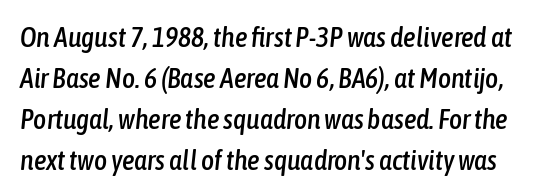
Any mark beneath the type? The region is blank. In terms of posture, this sample is oblique. The type is set solid horizontally, with unmodified tracking. The line-height multiplier appears to be the usual default.
